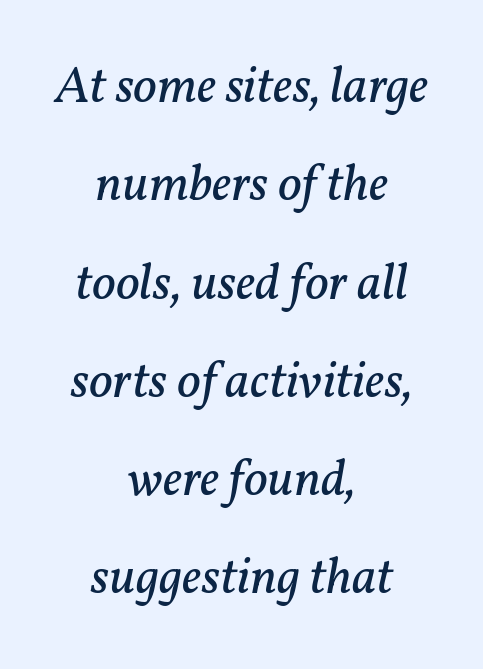
Horizontally, the lines are justified to the midpoint only. Rendered with sloped, italic letterforms. The letters sit at their default tracking, neither squeezed nor spread. No word sits above an underline. A quiet, ordinary-to-light weight characterises the typeface.
